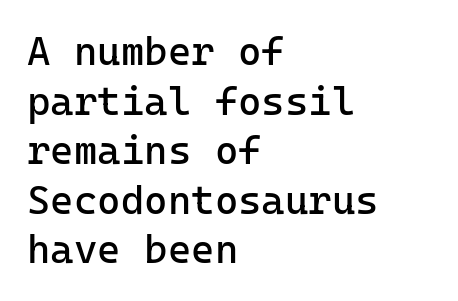
{"serif": "no", "italic": "no", "bold": "no", "weight": "regular", "width": "normal", "stroke_contrast": "low", "x_height": "medium", "monospaced": "yes", "underline": "no", "align": "left", "line_spacing_ratio": 1.24, "letter_spacing": "normal", "letter_spacing_em": 0.0, "glyph_px": 40}
